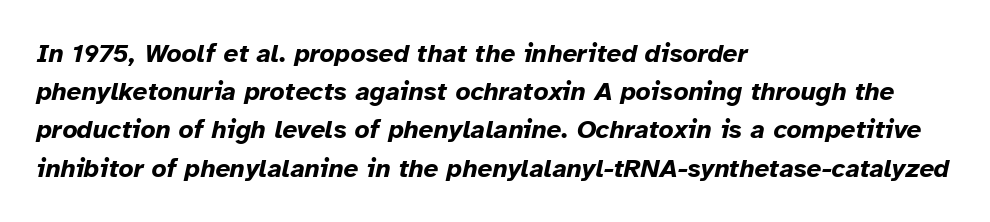
The image shows 26 px bold type, italic (leaning right); set left-aligned, normal line spacing (1.47x), normal letter spacing, not underlined.
